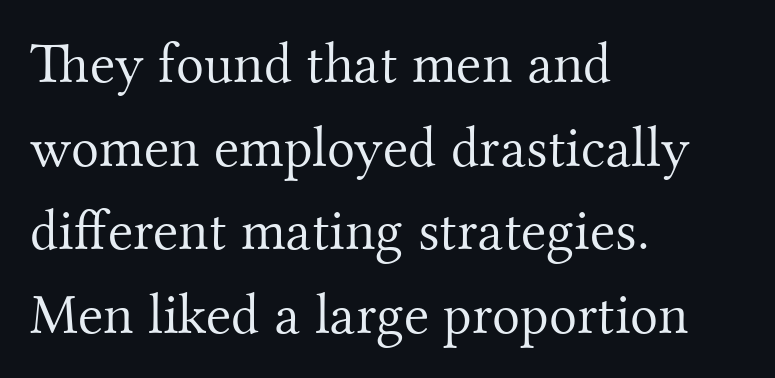
Q: Is the text bold? A: No.
Q: Is the text italic (slanted)? A: No, it is upright.
Q: Is the typeface a serif or a sans-serif typeface? A: Serif.
Q: Is the text underlined? A: No.
Q: How is the paragraph aligned? A: Left-aligned.
Q: Is the spacing between letters normal or unusually wide? A: Normal.
Q: Is the spacing between lines tight, normal or loose? A: Normal.
Q: Width (condensed, normal, or wide)? A: Normal.
Q: Stroke contrast? A: Medium.
Q: x-height? A: Small.
Q: Monospaced? A: No.
